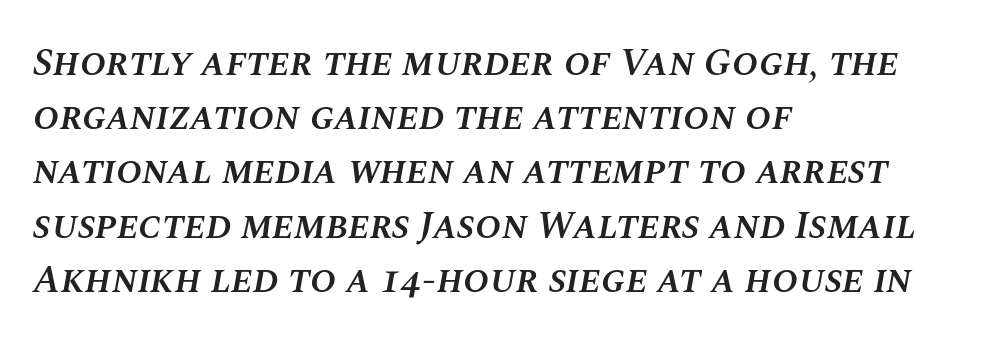
The image shows 39 px semibold type, italic (leaning right); set left-aligned, normal line spacing (1.39x), normal letter spacing, not underlined; medium stroke contrast and a large x-height.
